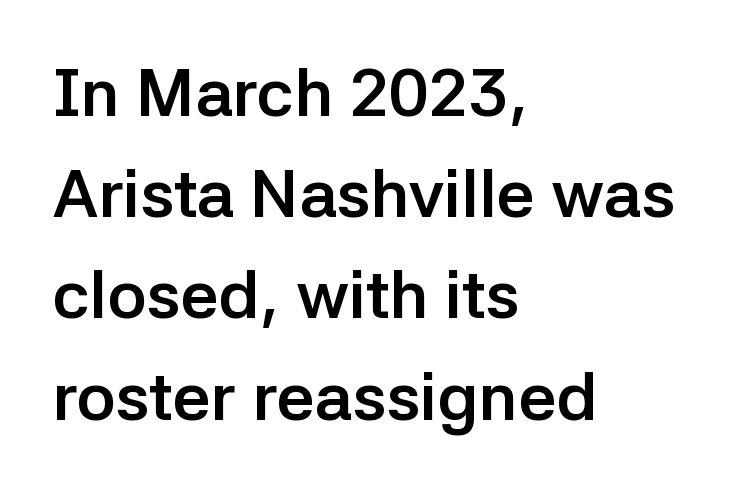
Nope, not italic — everything's standing straight. Which margin do the lines hug? The left one — the right edge is uneven. The string is rendered with underlining switched off. Examine the stroke ends and you'll find no serifs. Varying glyph widths throughout — classic text-font behaviour.
